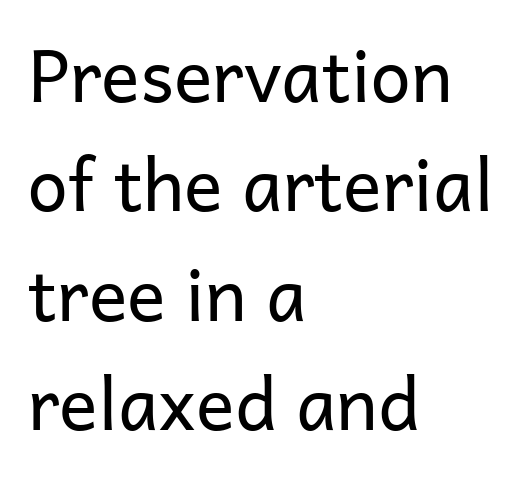
Stroke mass is kept to a normal reading level or below. This rendering features lettering with no underline. The type is set solid horizontally, with unmodified tracking. Each letter keeps its own natural width here, so spacing adapts to shape. The designer went with a sans here, leaving each stem footless.
